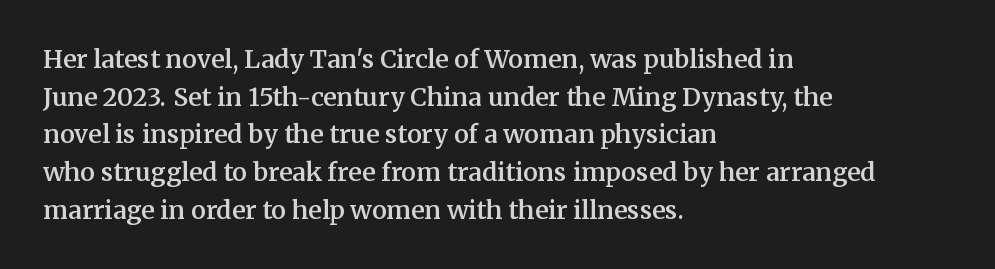
The image shows 25 px text type, upright; set left-aligned, normal line spacing (1.51x), normal letter spacing, not underlined.
